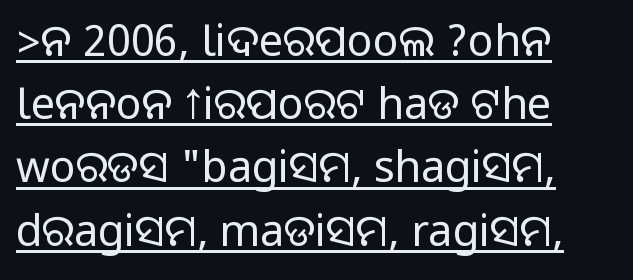
{"serif": "no", "italic": "no", "width": "normal", "stroke_contrast": "medium", "monospaced": "no", "underline": "yes", "align": "left", "line_spacing": "normal", "line_spacing_ratio": 1.47, "letter_spacing": "normal", "letter_spacing_em": 0.0, "glyph_px": 43}
